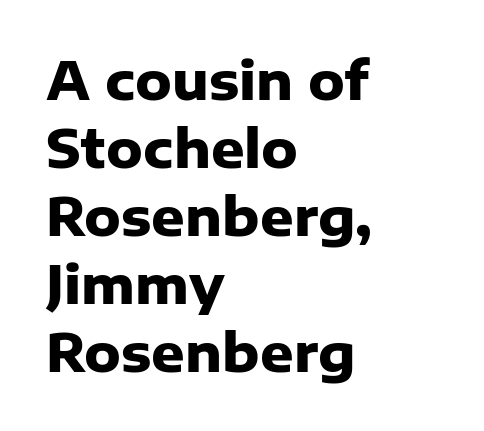
A full-strength bold gives these letters their thick strokes. The letterforms sit shoulder to shoulder at normal distance. You could not count columns in this text — the font is proportionally spaced. These lines are composed in type without serifs. The setting favours the left margin, as ordinary paragraphs usually do.
